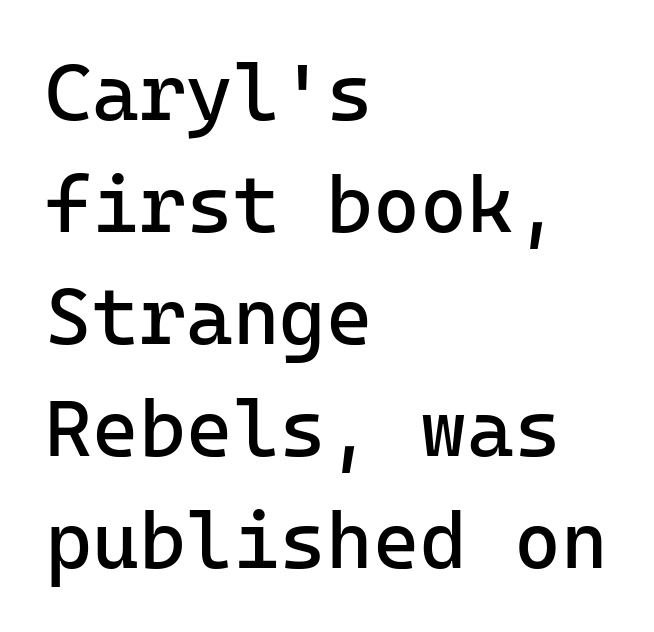
{"serif": "no", "italic": "no", "bold": "no", "weight": "regular", "width": "normal", "stroke_contrast": "low", "x_height": "medium", "monospaced": "yes", "underline": "no", "align": "left", "line_spacing": "normal", "line_spacing_ratio": 1.4, "letter_spacing": "normal", "letter_spacing_em": 0.0, "glyph_px": 80}
